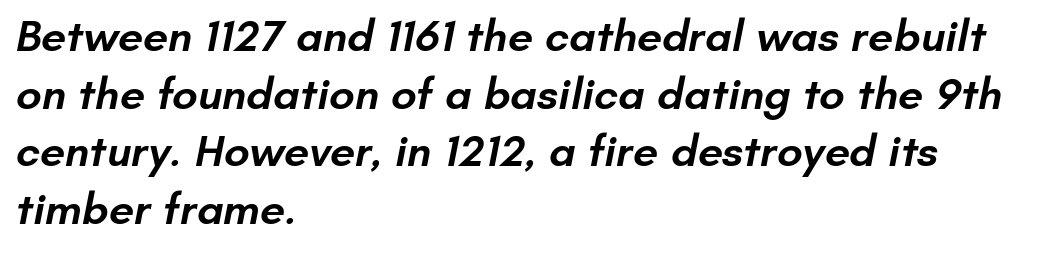
The image shows 45 px semibold sans-serif type; set left-aligned, normal line spacing (1.28x), normal letter spacing, not underlined; low stroke contrast and a small x-height.
